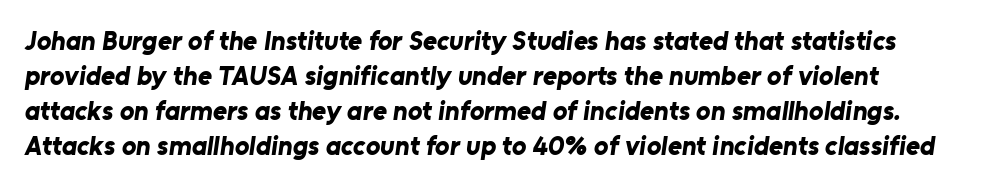
Q: Is the text bold? A: Yes.
Q: Is the text underlined? A: No.
Q: Is the spacing between letters normal or unusually wide? A: Normal.
Q: Is the spacing between lines tight, normal or loose? A: Normal.
